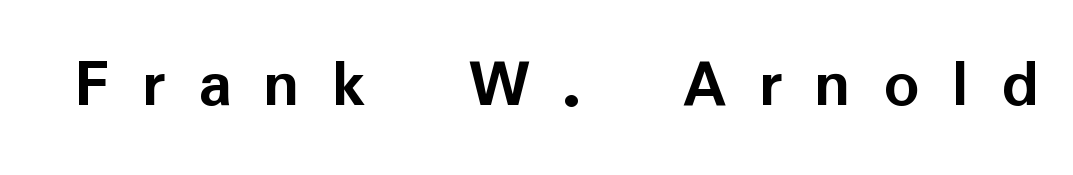
A typesetter would mark this as roman, not italic. Bare-footed words on every line. The face used here is proportionally spaced, like ordinary book or web type. Spacing between characters has been opened up far beyond the box default. Strong, thick strokes mark this as bold type. Look at the bottom of the vertical strokes: they stop flat, with no serifs.
